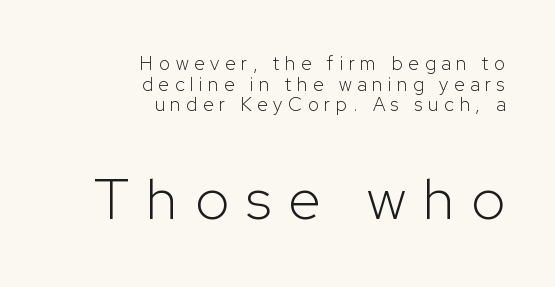
Whoever set this made the second block the dominant, larger element. Decoration check: the copy has no underline. Layout note: lines flush right. The face looks like a standard text weight, possibly lighter.
